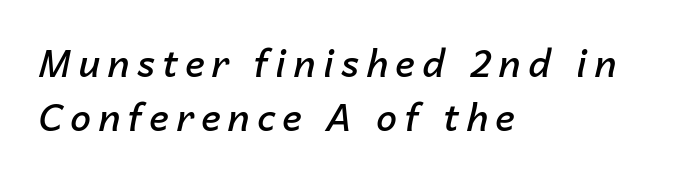
Note the varied advance widths — an 'i' is clearly narrower than an 'm'. Caption: expanded tracking, letters set apart. The passage shown is semibold, sitting just below true bold. Underlining? Definitely not there. The whole block is typeset with a tilt.
